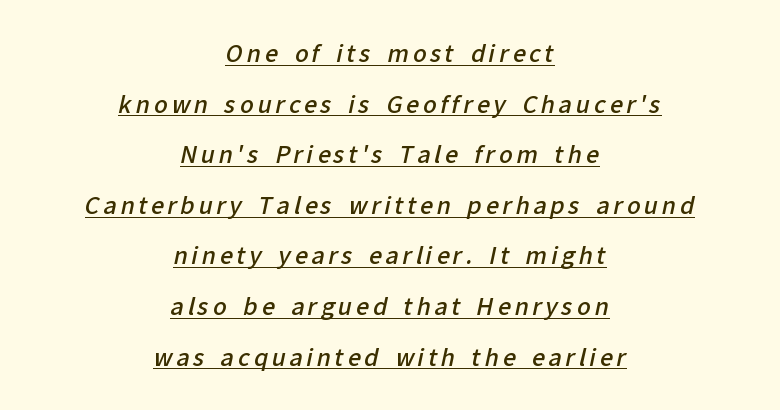
Visually the block forms a symmetrical silhouette, jagged on both flanks. The rendering uses a large line-height, opening up the rows. Students, observe the line beneath the letters — that is underlining. A fair bit of extra ink — the face is semibold, not bold.
